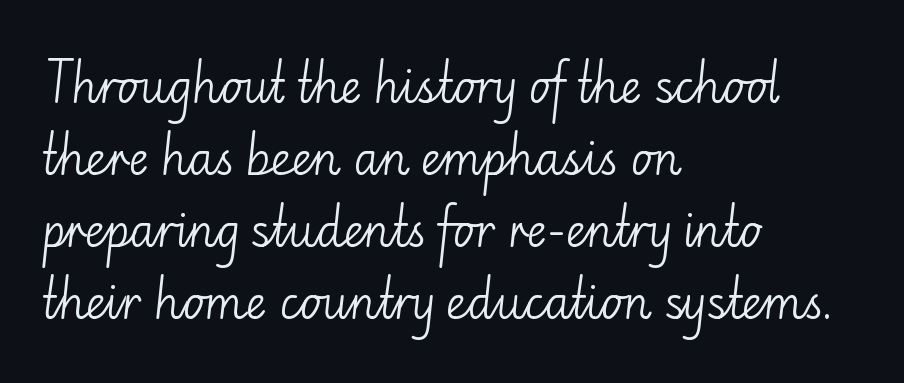
Line spacing here is normal. Note the varied advance widths — an 'i' is clearly narrower than an 'm'. Each row of text sits above clean, open space. The characters are drawn with everyday or finer stroke widths.
